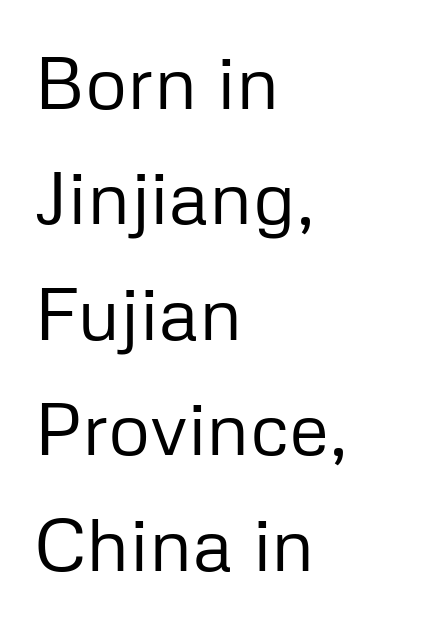
{"serif": "no", "italic": "no", "bold": "no", "weight": "regular", "width": "normal", "stroke_contrast": "low", "x_height": "medium", "monospaced": "no", "underline": "no", "align": "left", "line_spacing": "normal", "line_spacing_ratio": 1.56, "letter_spacing": "normal", "letter_spacing_em": 0.0, "glyph_px": 74}
